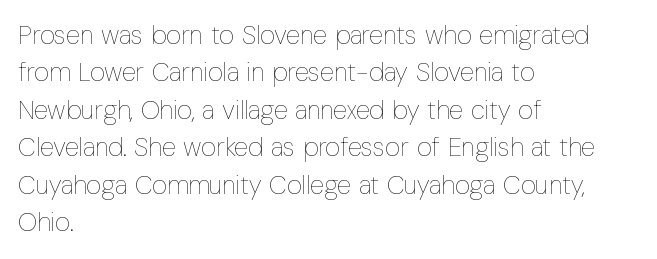
Q: Is the text bold? A: No.
Q: Is the text italic (slanted)? A: No, it is upright.
Q: Is the text underlined? A: No.
Q: How is the paragraph aligned? A: Left-aligned.
Q: Is the spacing between letters normal or unusually wide? A: Normal.
Q: Is the spacing between lines tight, normal or loose? A: Normal.
